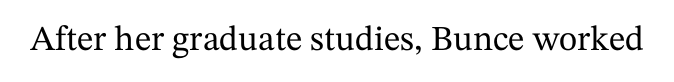
Q: Is the text italic (slanted)? A: No, it is upright.
Q: Is the typeface a serif or a sans-serif typeface? A: Serif.
Q: Is the text underlined? A: No.
Q: Is the spacing between letters normal or unusually wide? A: Normal.
Q: Width (condensed, normal, or wide)? A: Normal.
Q: Stroke contrast? A: Medium.
Q: x-height? A: Medium.
Q: Monospaced? A: No.
